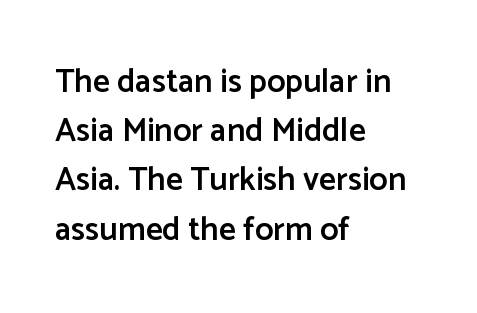
Q: Is the text bold? A: Semi-bold.
Q: Is the text italic (slanted)? A: No, it is upright.
Q: Is the typeface a serif or a sans-serif typeface? A: Sans-serif.
Q: Is the text underlined? A: No.
Q: How is the paragraph aligned? A: Left-aligned.
Q: Is the spacing between letters normal or unusually wide? A: Normal.
Q: Is the spacing between lines tight, normal or loose? A: Normal.
Q: Width (condensed, normal, or wide)? A: Normal.
Q: Stroke contrast? A: Low.
Q: x-height? A: Medium.
Q: Monospaced? A: No.
